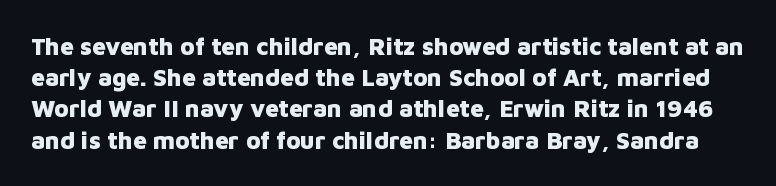
Q: Is the text bold? A: Yes.
Q: Is the text italic (slanted)? A: No, it is upright.
Q: Is the text underlined? A: No.
Q: Is the spacing between letters normal or unusually wide? A: Normal.
Q: Is the spacing between lines tight, normal or loose? A: Normal.
